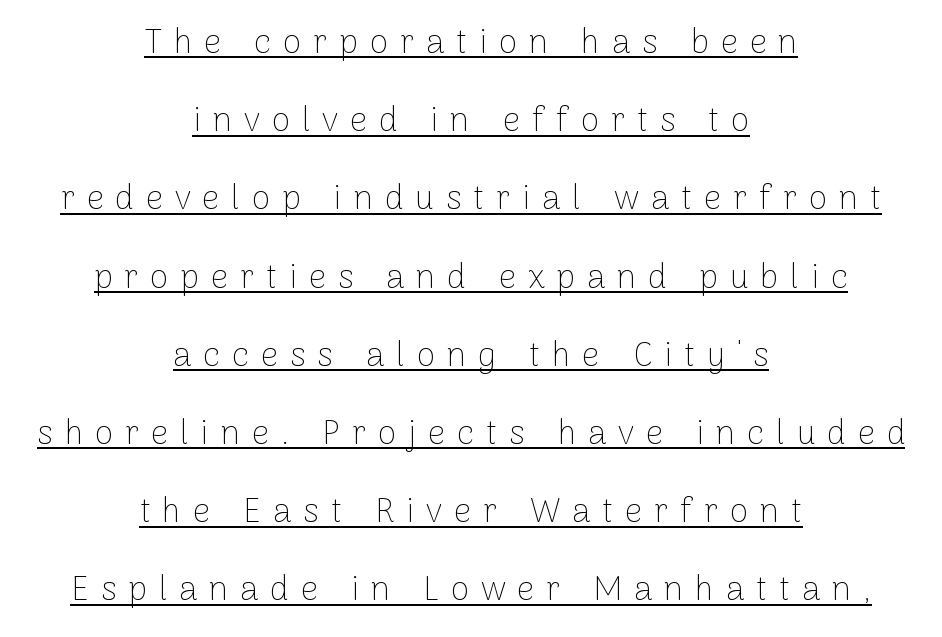
These lines have a slow, spaced-out rhythm from letter to letter. The face used here is proportionally spaced, like ordinary book or web type. Unlike a traditional serif, this face leaves its strokes unadorned. The typesetter chose a symmetrical, centered arrangement here. Each line of the rendering has a horizontal stroke beneath the glyphs.
